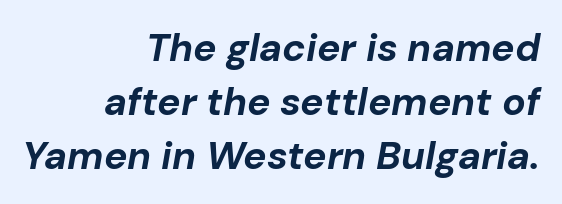
{"italic": "yes", "lean": "right", "slant_degrees": 10, "bold": "yes", "weight": "bold", "width": "normal", "stroke_contrast": "low", "x_height": "medium", "monospaced": "no", "underline": "no", "align": "right", "line_spacing": "normal", "line_spacing_ratio": 1.38, "letter_spacing": "normal", "letter_spacing_em": 0.0, "glyph_px": 39}
